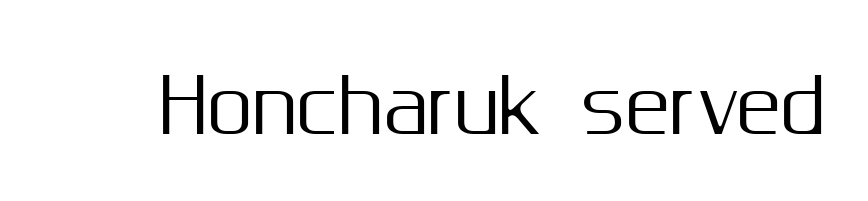
Q: Is the text italic (slanted)? A: No, it is upright.
Q: Is the typeface a serif or a sans-serif typeface? A: Sans-serif.
Q: Is the text underlined? A: No.
Q: Is the spacing between letters normal or unusually wide? A: Normal.
Q: Width (condensed, normal, or wide)? A: Normal.
Q: Stroke contrast? A: Medium.
Q: x-height? A: Medium.
Q: Monospaced? A: No.
